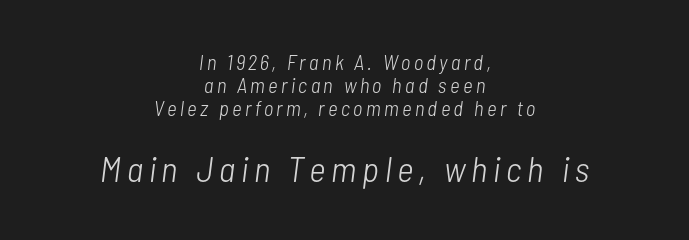
{"italic": "yes", "lean": "right", "slant_degrees": 7, "bold": "no", "weight": "light", "width": "condensed", "stroke_contrast": "low", "x_height": "medium", "monospaced": "no", "underline": "no", "align": "center", "line_spacing": "tight", "line_spacing_ratio": 1.09, "larger_block": "second", "size_ratio": 1.71, "glyph_px": 36}
